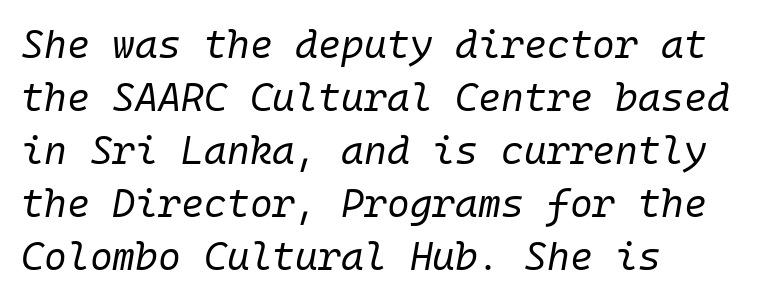
{"italic": "yes", "lean": "right", "slant_degrees": 10, "bold": "no", "weight": "regular", "width": "normal", "stroke_contrast": "low", "x_height": "medium", "monospaced": "yes", "underline": "no", "align": "left", "line_spacing": "normal", "line_spacing_ratio": 1.36, "letter_spacing": "normal", "letter_spacing_em": 0.0, "glyph_px": 39}
